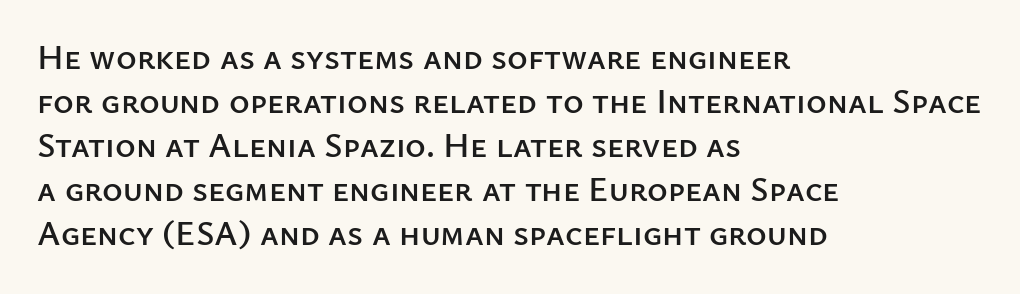
A sans-serif font was chosen for this passage. Unlike italic type, these characters show no tilt at all. Glance below the letters and you will spot only blank space. Compared with typical body copy, the letter spacing here is the same. The lines sit at an ordinary, default distance from one another. Do the characters align in a grid? No, the font is proportional.
